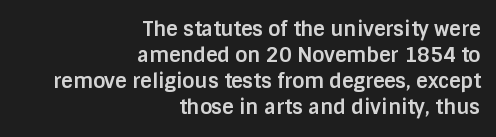
The image shows 20 px bold type, upright; set right-aligned, normal line spacing (1.3x), normal letter spacing, not underlined.
